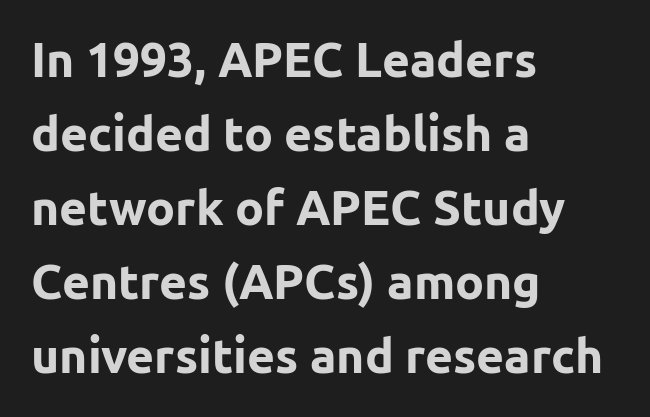
{"serif": "no", "italic": "no", "bold": "yes", "weight": "bold", "width": "normal", "stroke_contrast": "low", "x_height": "medium", "monospaced": "no", "underline": "no", "align": "left", "line_spacing": "normal", "line_spacing_ratio": 1.54, "letter_spacing": "normal", "letter_spacing_em": 0.0, "glyph_px": 48}
